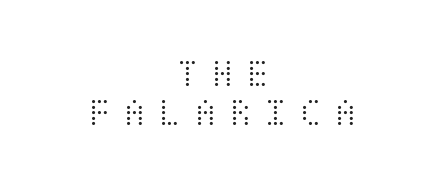
The image shows 40 px light, condensed type, upright; set centered, tight line spacing (0.97x), unusually wide letter spacing (+0.33 em), not underlined; medium stroke contrast and a large x-height.
